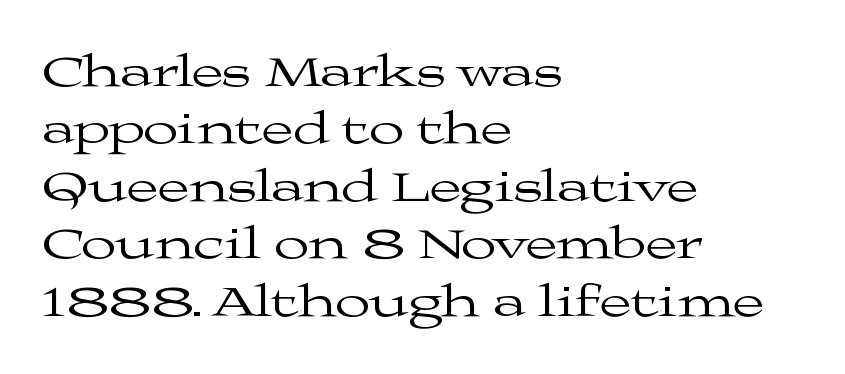
Q: Is the text bold? A: No.
Q: Is the text italic (slanted)? A: No, it is upright.
Q: Is the typeface a serif or a sans-serif typeface? A: Serif.
Q: Is the text underlined? A: No.
Q: How is the paragraph aligned? A: Left-aligned.
Q: Is the spacing between letters normal or unusually wide? A: Normal.
Q: Is the spacing between lines tight, normal or loose? A: Normal.
Q: Width (condensed, normal, or wide)? A: Wide.
Q: Stroke contrast? A: Medium.
Q: x-height? A: Medium.
Q: Monospaced? A: No.
